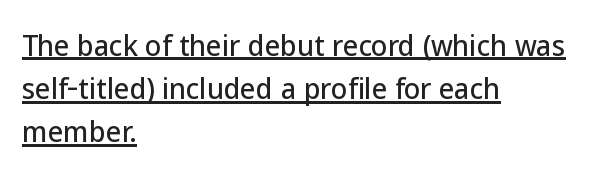
Q: Is the text italic (slanted)? A: No, it is upright.
Q: Is the text underlined? A: Yes.
Q: How is the paragraph aligned? A: Left-aligned.
Q: Is the spacing between letters normal or unusually wide? A: Normal.
Q: Is the spacing between lines tight, normal or loose? A: Normal.
